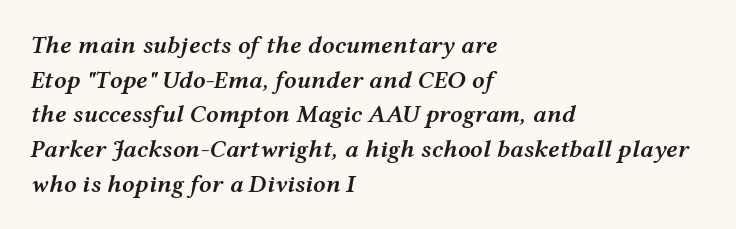
Q: Is the text bold? A: Semi-bold.
Q: Is the text italic (slanted)? A: Yes, it leans right by about 12 degrees.
Q: Is the text underlined? A: No.
Q: How is the paragraph aligned? A: Left-aligned.
Q: Is the spacing between letters normal or unusually wide? A: Normal.
Q: Is the spacing between lines tight, normal or loose? A: Normal.
